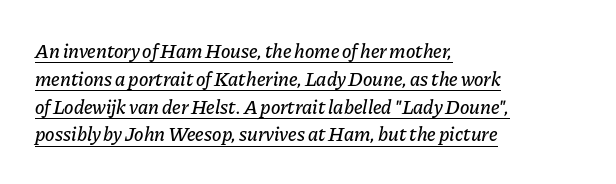
{"italic": "yes", "lean": "right", "slant_degrees": 11, "underline": "yes", "align": "left", "line_spacing": "normal", "line_spacing_ratio": 1.39, "letter_spacing": "normal", "letter_spacing_em": 0.0, "glyph_px": 20}
